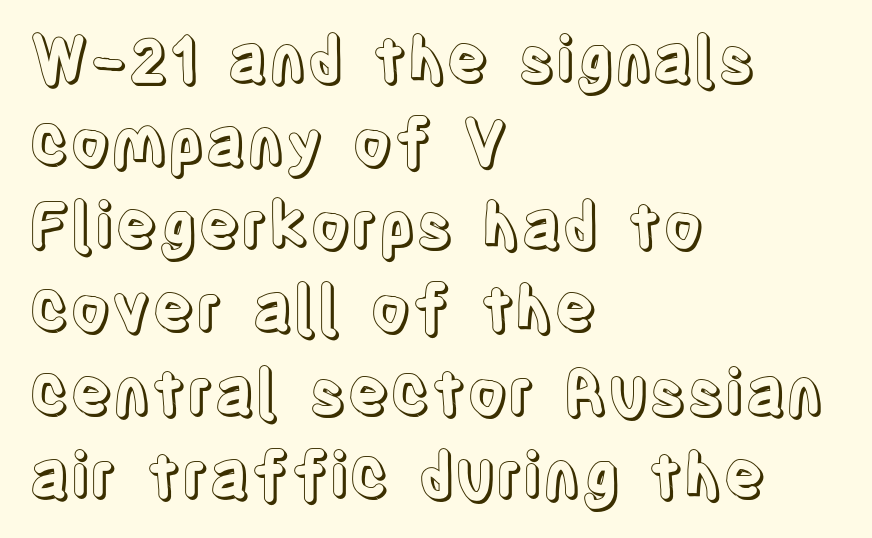
Q: Is the text italic (slanted)? A: No, it is upright.
Q: Is the text underlined? A: No.
Q: How is the paragraph aligned? A: Left-aligned.
Q: Is the spacing between letters normal or unusually wide? A: Normal.
Q: Is the spacing between lines tight, normal or loose? A: Normal.
Q: Width (condensed, normal, or wide)? A: Condensed.
Q: x-height? A: Large.
Q: Monospaced? A: No.
